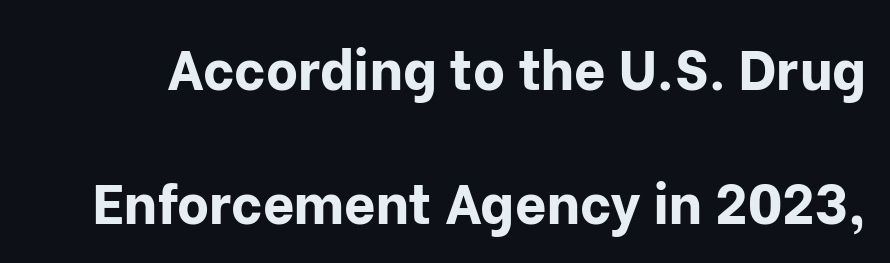
The image shows 55 px bold sans-serif type, upright; set loose line spacing (2.43x), normal letter spacing, not underlined; low stroke contrast and a medium x-height.
